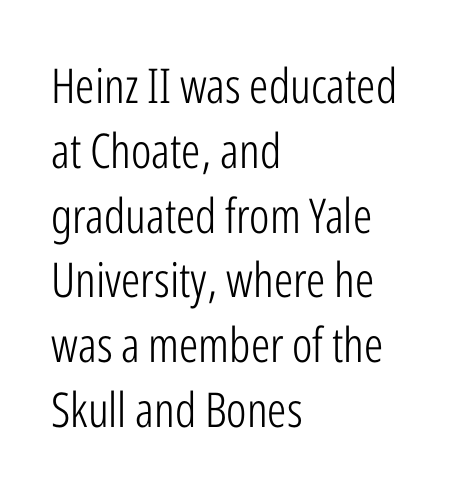
Q: Is the text bold? A: No.
Q: Is the text italic (slanted)? A: No, it is upright.
Q: Is the typeface a serif or a sans-serif typeface? A: Sans-serif.
Q: Is the text underlined? A: No.
Q: How is the paragraph aligned? A: Left-aligned.
Q: Is the spacing between letters normal or unusually wide? A: Normal.
Q: Is the spacing between lines tight, normal or loose? A: Normal.
Q: Width (condensed, normal, or wide)? A: Condensed.
Q: Stroke contrast? A: Low.
Q: x-height? A: Medium.
Q: Monospaced? A: No.
